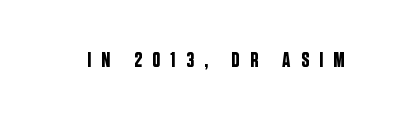
Caption: expanded tracking, letters set apart. A typesetter would mark this as roman, not italic. Descenders are the only things crossing below the line.
